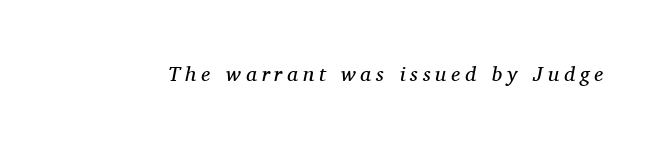
{"italic": "yes", "lean": "right", "slant_degrees": 11, "bold": "no", "underline": "no", "letter_spacing": "wide", "letter_spacing_em": 0.23, "glyph_px": 21}
